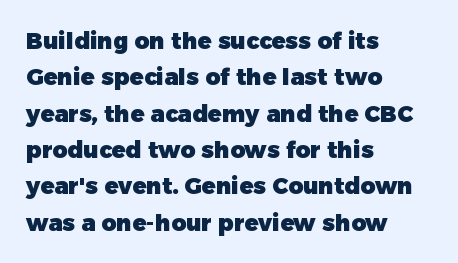
The image shows 23 px bold type, upright; set left-aligned, normal line spacing (1.58x), normal letter spacing, not underlined.
